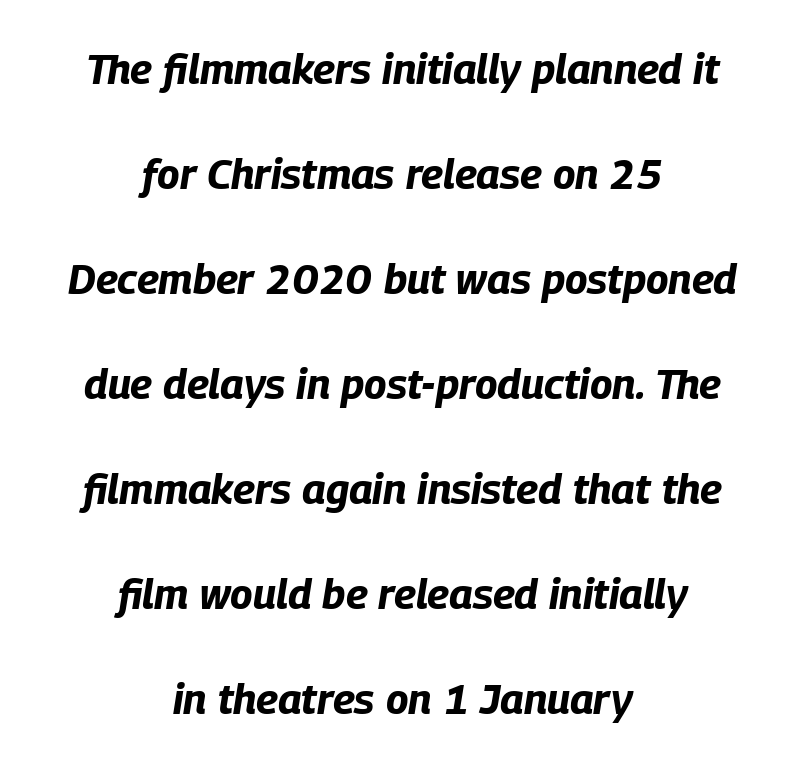
Q: Is the text bold? A: Yes.
Q: Is the text italic (slanted)? A: Yes, it leans right by about 9 degrees.
Q: Is the text underlined? A: No.
Q: How is the paragraph aligned? A: Centered.
Q: Is the spacing between letters normal or unusually wide? A: Normal.
Q: Is the spacing between lines tight, normal or loose? A: Loose.
Q: Width (condensed, normal, or wide)? A: Condensed.
Q: Stroke contrast? A: Low.
Q: x-height? A: Large.
Q: Monospaced? A: No.
